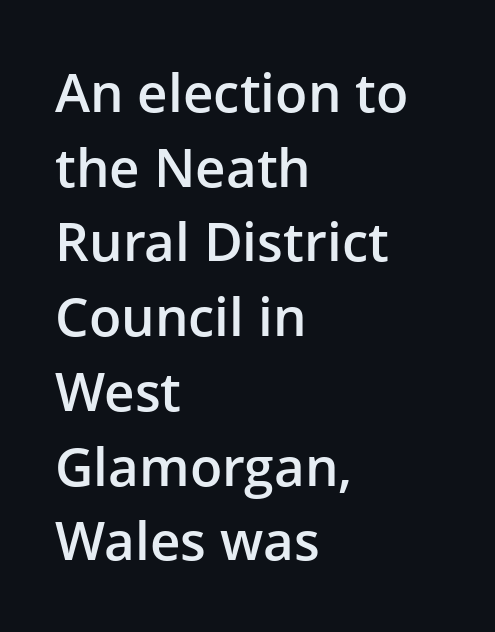
Stroke thickness is moderately raised; the sample reads as semibold. The space beneath each line is pristine and unruled. The passage shown is typed in a proportional face where columns would drift. The lettering holds an erect, upright posture throughout. One-word summary of the alignment: left. The vertical gap from one line to the next is medium.
